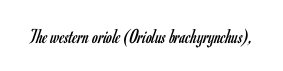
The image shows 21 px text type; set normal letter spacing, not underlined.
